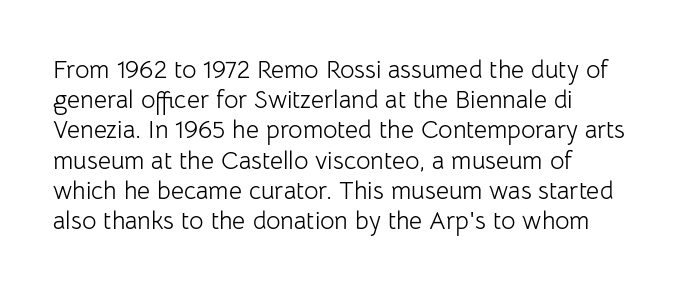
Q: Is the text bold? A: No.
Q: Is the text italic (slanted)? A: No, it is upright.
Q: Is the text underlined? A: No.
Q: How is the paragraph aligned? A: Left-aligned.
Q: Is the spacing between letters normal or unusually wide? A: Normal.
